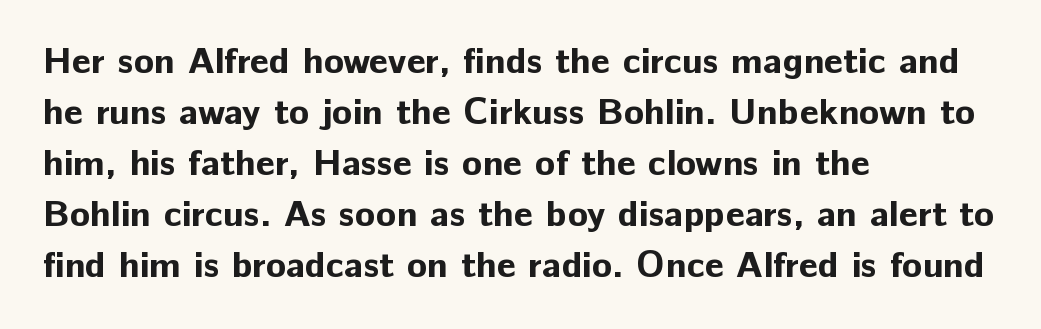
Alignment: flush left. Notice how thick the strokes are: this is what a full bold looks like. Think of a printed novel: that variable character pitch is what you see here. Regular leading. Vertical strokes here are truly vertical.
